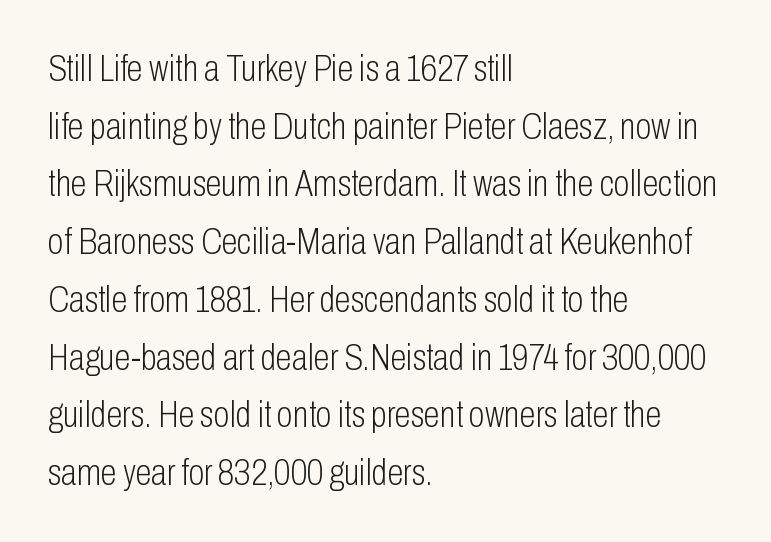
Q: Is the text bold? A: No.
Q: Is the text italic (slanted)? A: No, it is upright.
Q: Is the typeface a serif or a sans-serif typeface? A: Sans-serif.
Q: Is the text underlined? A: No.
Q: How is the paragraph aligned? A: Left-aligned.
Q: Is the spacing between letters normal or unusually wide? A: Normal.
Q: Is the spacing between lines tight, normal or loose? A: Normal.
Q: Width (condensed, normal, or wide)? A: Condensed.
Q: Stroke contrast? A: Low.
Q: x-height? A: Medium.
Q: Monospaced? A: No.
